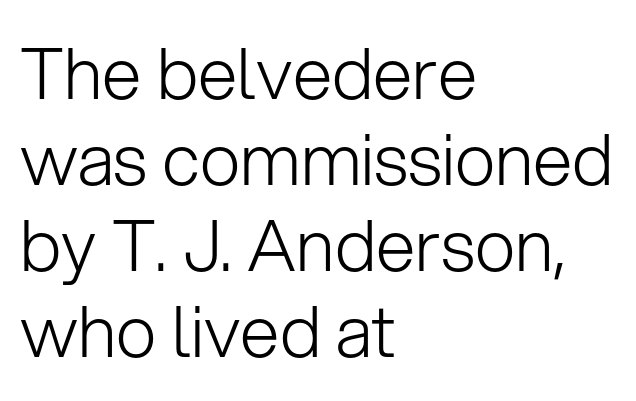
The image shows 71 px light sans-serif type, upright; set left-aligned, line spacing 1.21x, normal letter spacing, not underlined; low stroke contrast and a medium x-height.
